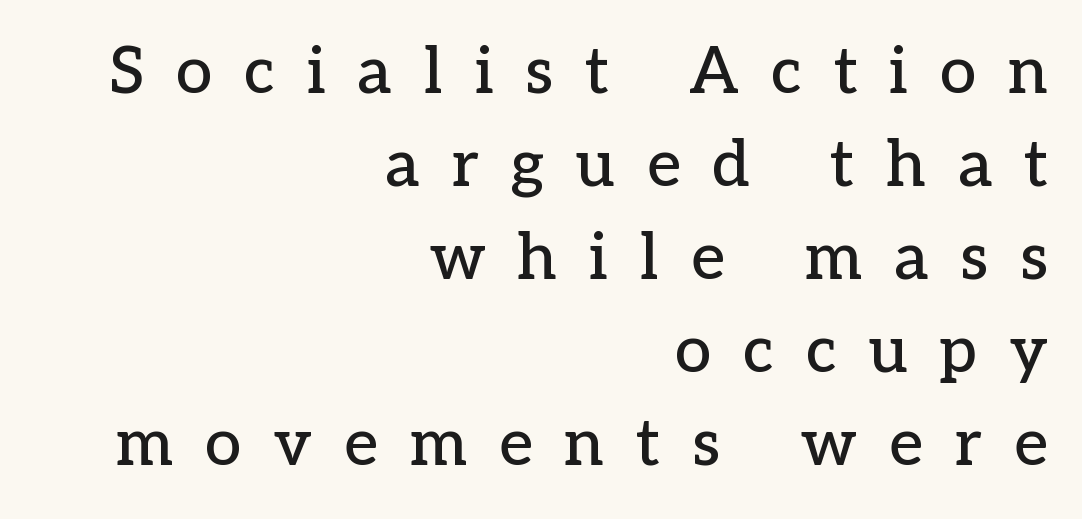
The image shows 65 px serif type, upright; set right-aligned, normal line spacing (1.43x), unusually wide letter spacing (+0.49 em), not underlined; low stroke contrast and a medium x-height.
